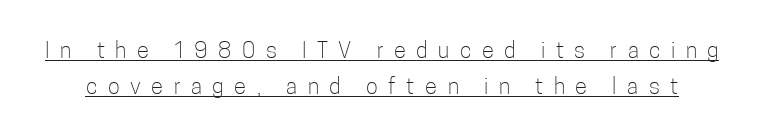
The image shows 22 px text type, upright; set normal line spacing (1.63x), unusually wide letter spacing (+0.48 em), underlined.
